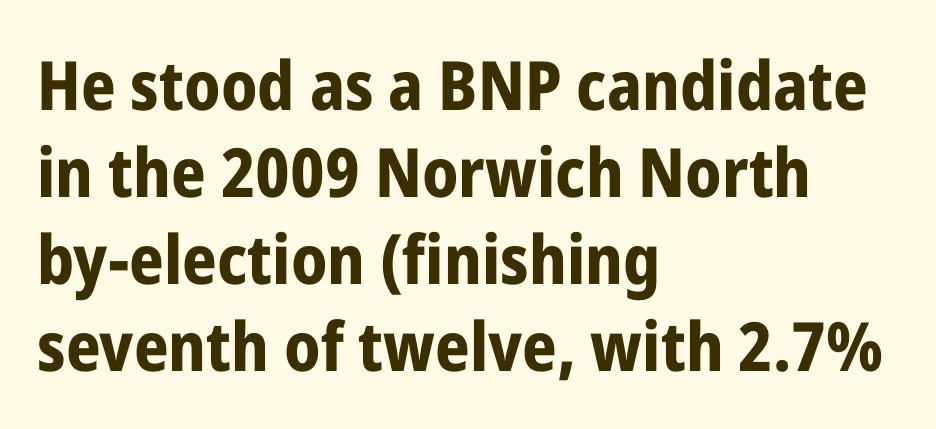
Q: Is the text bold? A: Yes.
Q: Is the text italic (slanted)? A: No, it is upright.
Q: Is the typeface a serif or a sans-serif typeface? A: Sans-serif.
Q: Is the text underlined? A: No.
Q: How is the paragraph aligned? A: Left-aligned.
Q: Is the spacing between letters normal or unusually wide? A: Normal.
Q: Is the spacing between lines tight, normal or loose? A: Normal.
Q: Width (condensed, normal, or wide)? A: Condensed.
Q: Stroke contrast? A: Low.
Q: x-height? A: Medium.
Q: Monospaced? A: No.
